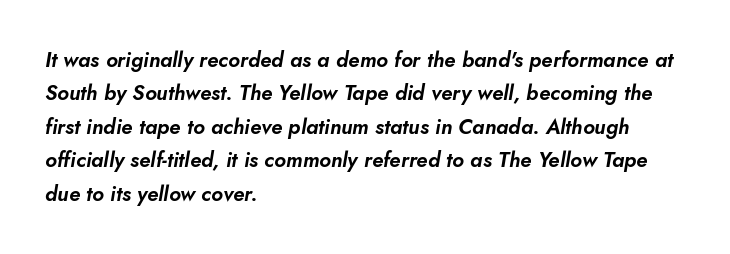
Does extra space separate the letters? No, they use regular spacing. This sample keeps an unexceptional amount of space between lines. The baseline area is clear. These lines stack with their left ends in a neat column.
